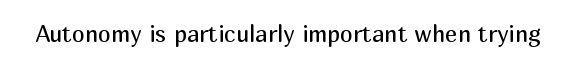
Q: Is the text bold? A: No.
Q: Is the text italic (slanted)? A: No, it is upright.
Q: Is the text underlined? A: No.
Q: Is the spacing between letters normal or unusually wide? A: Normal.
